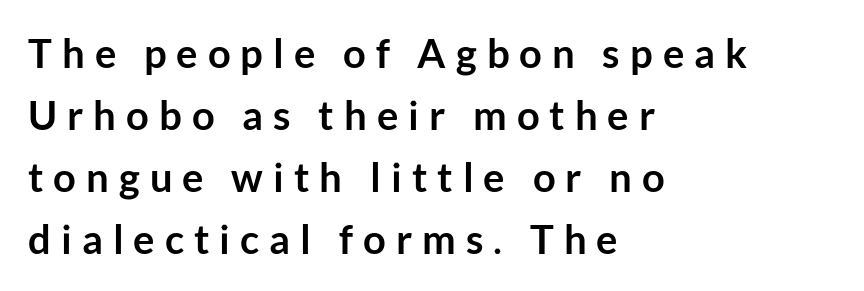
Q: Is the text bold? A: Yes.
Q: Is the text italic (slanted)? A: No, it is upright.
Q: Is the typeface a serif or a sans-serif typeface? A: Sans-serif.
Q: Is the text underlined? A: No.
Q: How is the paragraph aligned? A: Left-aligned.
Q: Is the spacing between letters normal or unusually wide? A: Unusually wide.
Q: Is the spacing between lines tight, normal or loose? A: Normal.
Q: Width (condensed, normal, or wide)? A: Normal.
Q: Stroke contrast? A: Low.
Q: x-height? A: Medium.
Q: Monospaced? A: No.
